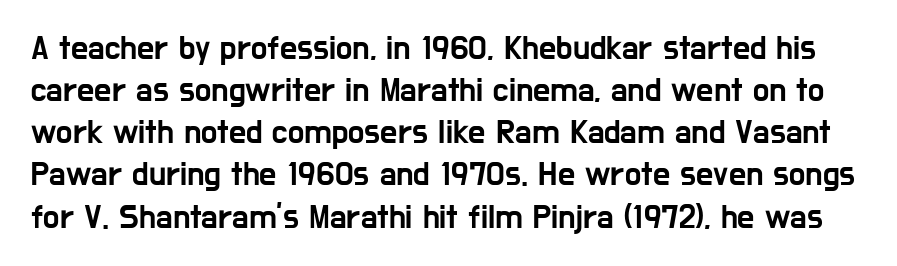
A typesetter would call this zero additional tracking. Here the designer chose a conventional face with non-uniform glyph widths. Words float on clear page, feet unadorned. Does the lettering tilt? It doesn't — this is upright.
